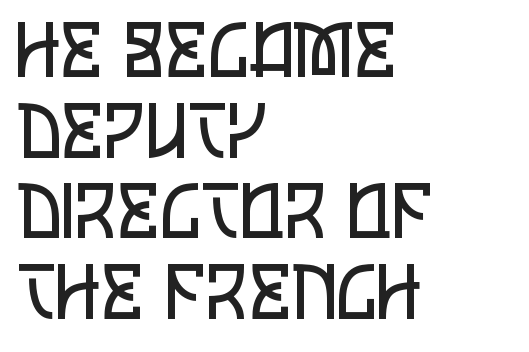
The image shows 76 px regular-weight, condensed sans-serif type, upright; set left-aligned, tight line spacing (1.06x), normal letter spacing, not underlined; low stroke contrast and a large x-height.
